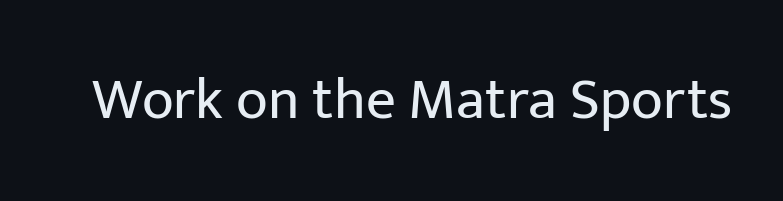
Q: Is the text bold? A: No.
Q: Is the text italic (slanted)? A: No, it is upright.
Q: Is the typeface a serif or a sans-serif typeface? A: Sans-serif.
Q: Is the text underlined? A: No.
Q: Is the spacing between letters normal or unusually wide? A: Normal.
Q: Width (condensed, normal, or wide)? A: Normal.
Q: Stroke contrast? A: Low.
Q: x-height? A: Medium.
Q: Monospaced? A: No.
